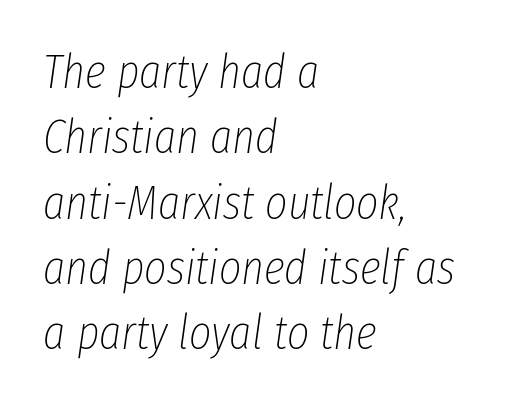
The image shows 48 px thin, condensed type, italic (leaning right); set left-aligned, normal line spacing (1.36x), normal letter spacing, not underlined; low stroke contrast and a medium x-height.
